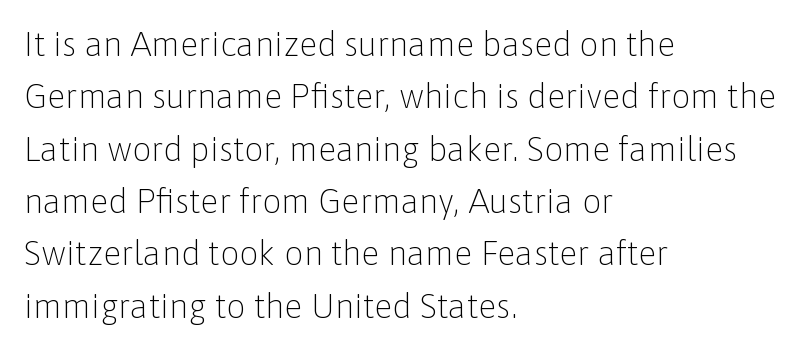
Think of a printed novel: that variable character pitch is what you see here. Compared with typical paragraphs, the rows here are spaced about the same. This is the regular roman posture of the typeface. Default kerning and tracking; the words read as compact shapes. The letters carry no serifs — their stems end cleanly without finishing strokes.
